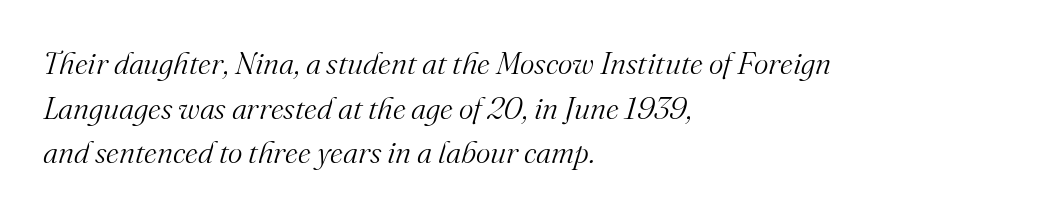
{"serif": "yes", "italic": "yes", "lean": "right", "slant_degrees": 16, "bold": "no", "weight": "light", "width": "normal", "stroke_contrast": "medium", "x_height": "small", "monospaced": "no", "underline": "no", "align": "left", "line_spacing": "normal", "line_spacing_ratio": 1.44, "letter_spacing": "normal", "letter_spacing_em": 0.0, "glyph_px": 31}
